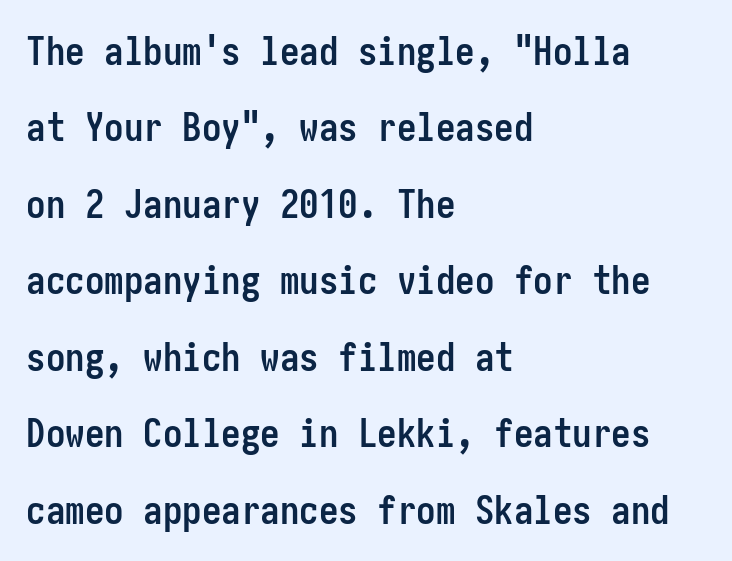
The image shows 39 px semibold, condensed sans-serif type, upright; set left-aligned, loose line spacing (1.96x), normal letter spacing, not underlined; low stroke contrast and a medium x-height.
